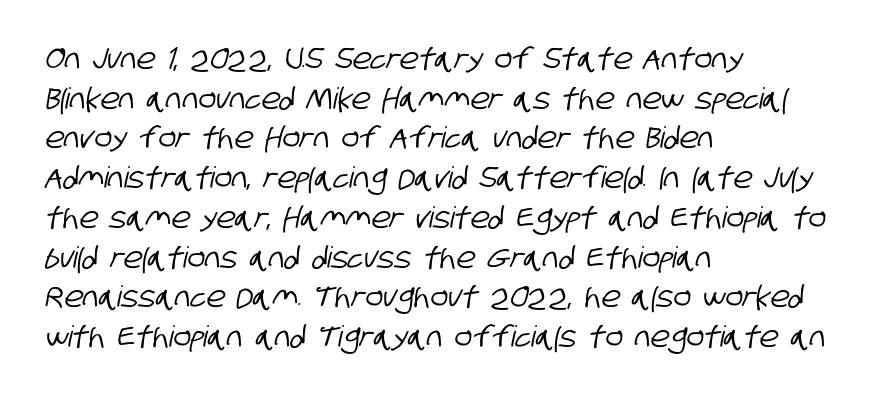
Q: Is the typeface a serif or a sans-serif typeface? A: Sans-serif.
Q: Is the text underlined? A: No.
Q: How is the paragraph aligned? A: Left-aligned.
Q: Is the spacing between letters normal or unusually wide? A: Normal.
Q: Is the spacing between lines tight, normal or loose? A: Normal.
Q: Width (condensed, normal, or wide)? A: Condensed.
Q: Stroke contrast? A: Low.
Q: x-height? A: Large.
Q: Monospaced? A: No.
